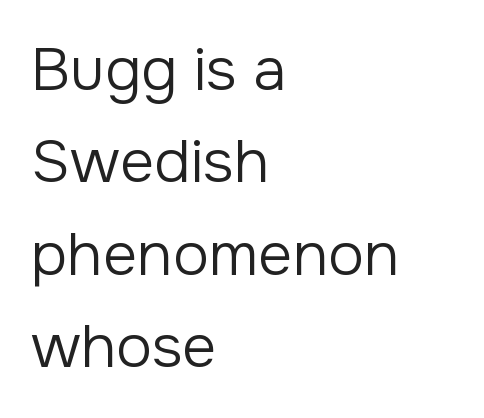
The image shows 60 px regular-weight sans-serif type, upright; set left-aligned, normal line spacing (1.54x), normal letter spacing, not underlined; low stroke contrast and a medium x-height.
